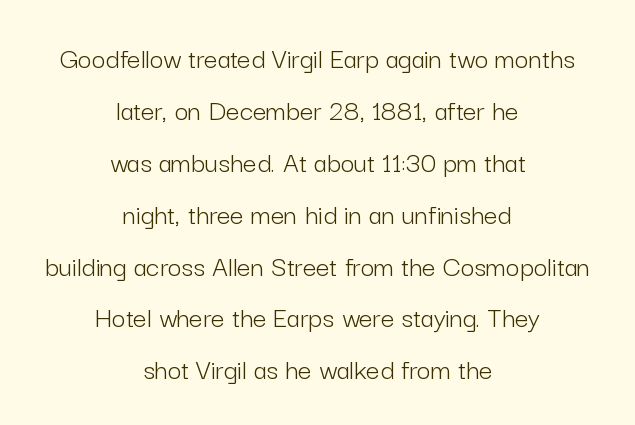
Stem width sits at or under what a default text font uses. Any mark beneath the type? The region is blank. Varying glyph widths throughout — classic text-font behaviour. Nope, not italic — everything's standing straight. Horizontal alignment here is central, giving a formal, balanced look.
